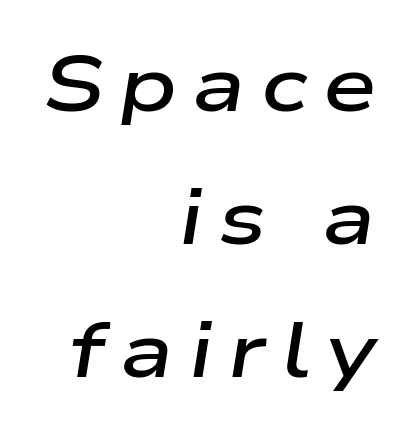
The image shows 77 px semibold, wide type, italic (leaning right); set right-aligned, line spacing 1.73x, unusually wide letter spacing (+0.2 em), not underlined; low stroke contrast and a medium x-height.
